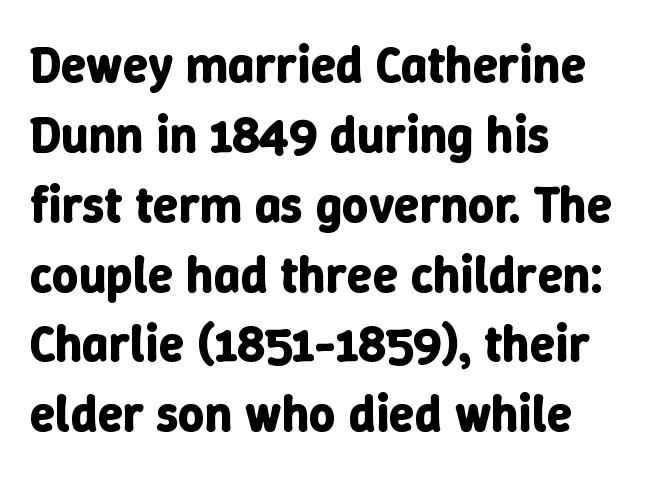
Q: Is the text bold? A: Yes.
Q: Is the text italic (slanted)? A: No, it is upright.
Q: Is the text underlined? A: No.
Q: How is the paragraph aligned? A: Left-aligned.
Q: Is the spacing between letters normal or unusually wide? A: Normal.
Q: Is the spacing between lines tight, normal or loose? A: Normal.
Q: Width (condensed, normal, or wide)? A: Normal.
Q: Stroke contrast? A: Low.
Q: x-height? A: Medium.
Q: Monospaced? A: No.
